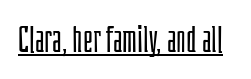
{"serif": "no", "italic": "no", "bold": "no", "weight": "light", "width": "condensed", "stroke_contrast": "low", "x_height": "large", "monospaced": "no", "underline": "yes", "letter_spacing": "normal", "letter_spacing_em": 0.0, "glyph_px": 35}
